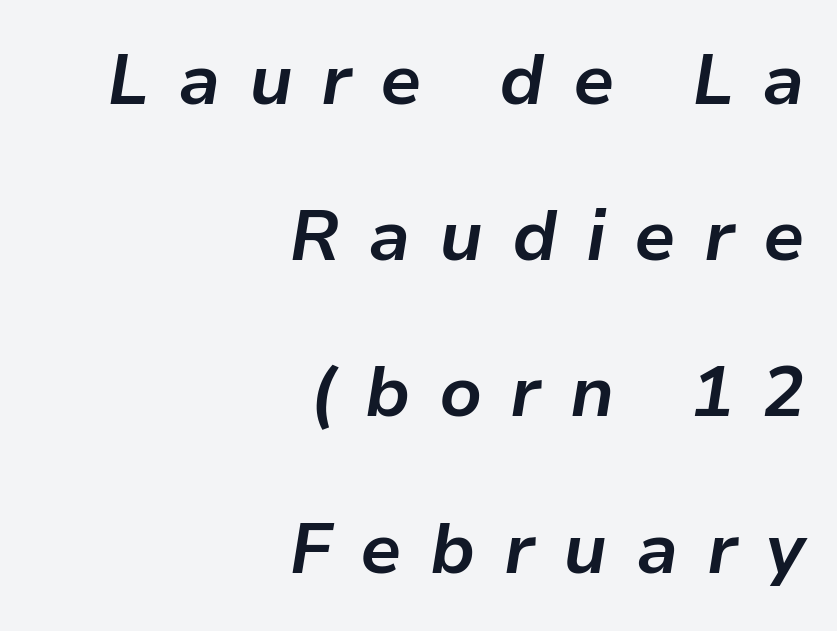
The image shows 71 px bold type, italic (leaning right); set right-aligned, loose line spacing (2.2x), unusually wide letter spacing (+0.4 em), not underlined; low stroke contrast and a medium x-height.
